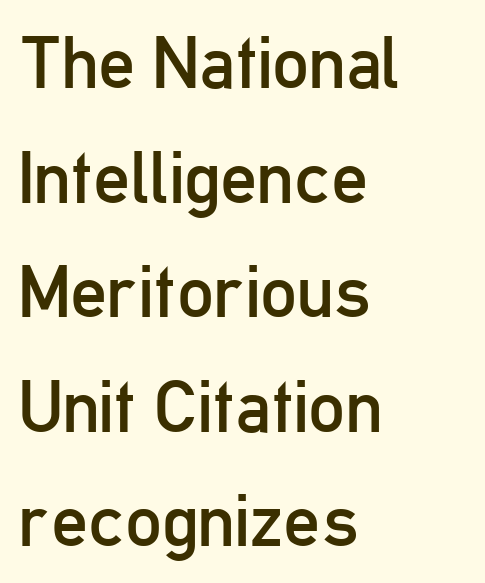
Q: Is the text bold? A: No.
Q: Is the text italic (slanted)? A: No, it is upright.
Q: Is the typeface a serif or a sans-serif typeface? A: Sans-serif.
Q: Is the text underlined? A: No.
Q: How is the paragraph aligned? A: Left-aligned.
Q: Is the spacing between letters normal or unusually wide? A: Normal.
Q: Is the spacing between lines tight, normal or loose? A: Normal.
Q: Width (condensed, normal, or wide)? A: Condensed.
Q: Stroke contrast? A: Low.
Q: x-height? A: Medium.
Q: Monospaced? A: No.
